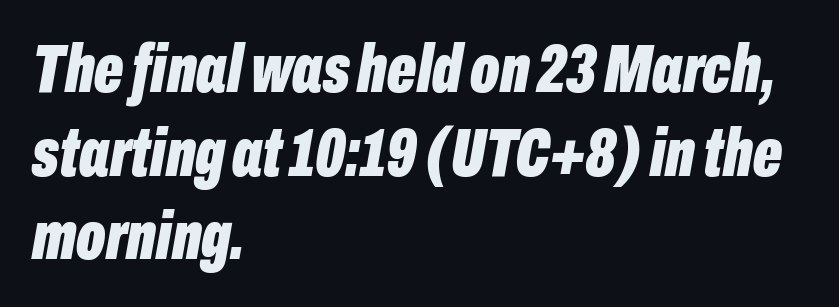
The horizontal fit of the characters is conventional and even. Heavy, bold letterforms. Is the type slanted? Yes — the strokes lean at a clear angle. The rendering anchors every line to the left-hand side. A typesetter would call this proportional, since set widths differ per character.
